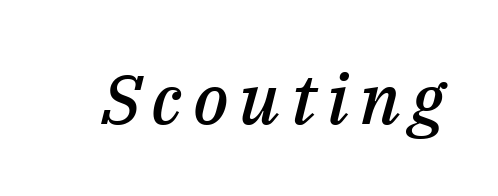
{"italic": "yes", "lean": "right", "slant_degrees": 14, "bold": "semi", "weight": "semibold", "width": "normal", "stroke_contrast": "medium", "x_height": "medium", "monospaced": "no", "underline": "no", "glyph_px": 69}
